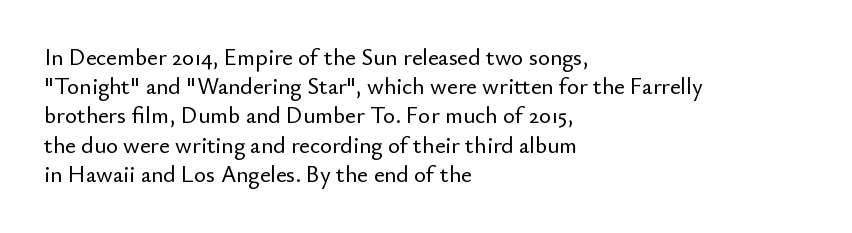
Q: Is the text italic (slanted)? A: No, it is upright.
Q: Is the text underlined? A: No.
Q: How is the paragraph aligned? A: Left-aligned.
Q: Is the spacing between letters normal or unusually wide? A: Normal.
Q: Is the spacing between lines tight, normal or loose? A: Normal.
